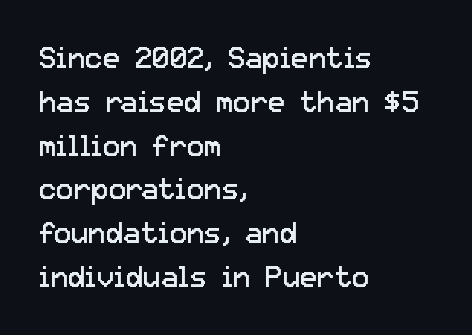
Q: Is the text bold? A: No.
Q: Is the text italic (slanted)? A: No, it is upright.
Q: Is the typeface a serif or a sans-serif typeface? A: Sans-serif.
Q: Is the text underlined? A: No.
Q: How is the paragraph aligned? A: Left-aligned.
Q: Is the spacing between letters normal or unusually wide? A: Normal.
Q: Is the spacing between lines tight, normal or loose? A: Normal.
Q: Width (condensed, normal, or wide)? A: Normal.
Q: Stroke contrast? A: Low.
Q: x-height? A: Medium.
Q: Monospaced? A: No.
